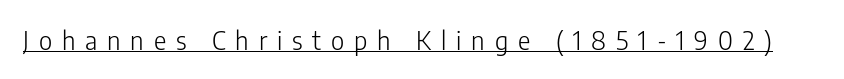
Q: Is the text bold? A: No.
Q: Is the text italic (slanted)? A: No, it is upright.
Q: Is the text underlined? A: Yes.
Q: Is the spacing between letters normal or unusually wide? A: Unusually wide.
